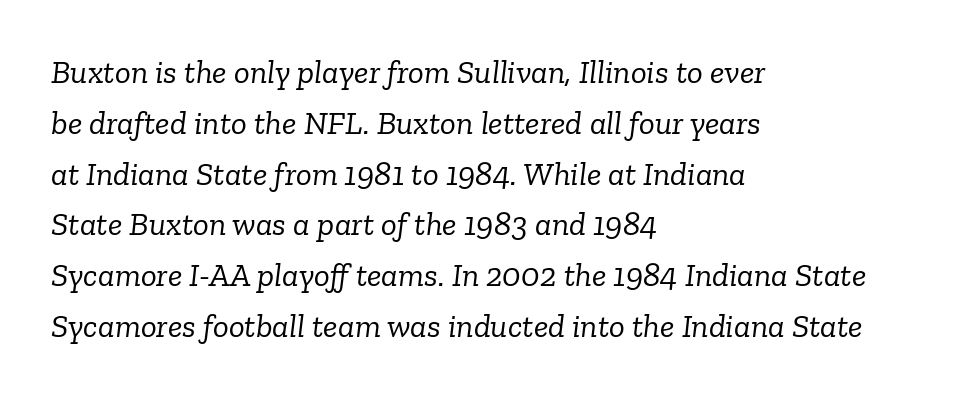
The image shows 33 px light serif type, italic (leaning right); set left-aligned, normal line spacing (1.54x), normal letter spacing, not underlined; low stroke contrast and a medium x-height.
